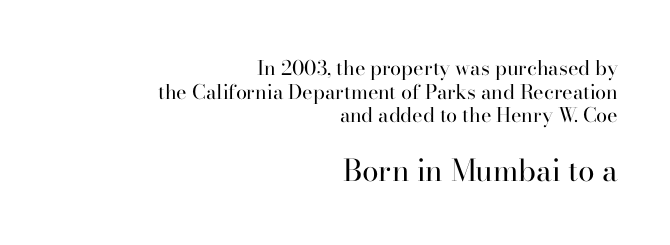
The image shows 30 px regular-weight serif type, upright; set right-aligned, line spacing 1.18x, normal letter spacing, not underlined; the second (bottom) block is 1.5x larger; high stroke contrast and a small x-height.
